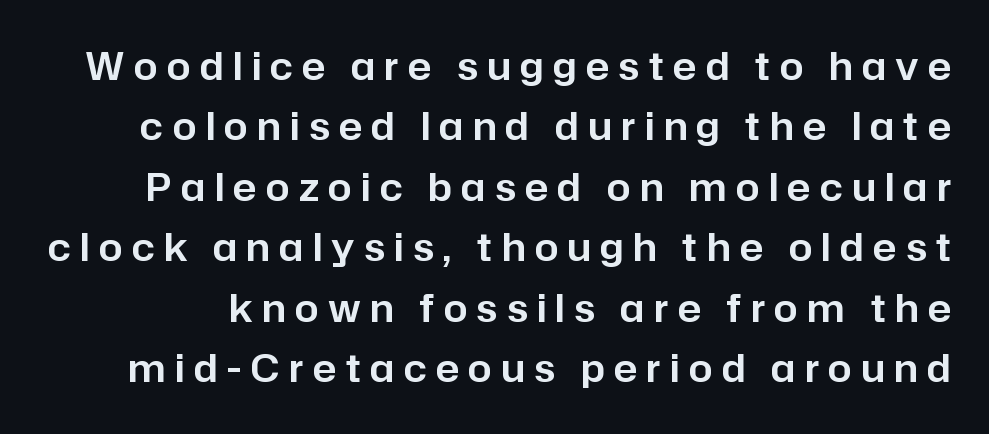
{"serif": "no", "italic": "no", "width": "normal", "stroke_contrast": "low", "x_height": "medium", "monospaced": "no", "underline": "no", "line_spacing": "normal", "line_spacing_ratio": 1.59, "letter_spacing": "wide", "letter_spacing_em": 0.25, "glyph_px": 38}
